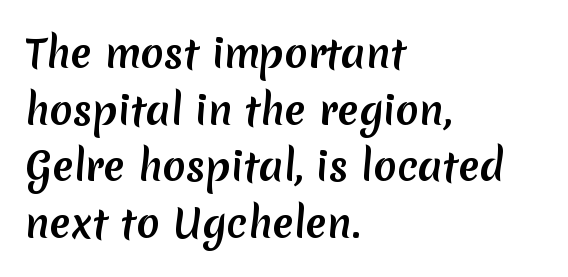
The leading is moderate, giving the passage an even texture. This rendering uses left alignment, leaving the right contour irregular. The glyphs are unaccompanied by any horizontal stroke below them. I'd call this a sans setting — the letters go barefoot. This rendering leaves character spacing at its baseline value. Spacing verdict: proportional, widths tailored to each character.
